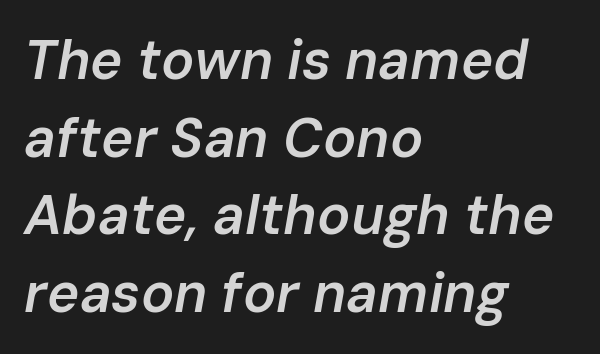
Honestly, the letter spacing is just normal — you wouldn't notice it. Honestly, the row spacing looks completely unremarkable. Do the characters align in a grid? No, the font is proportional. Set as a demibold, roughly 600 on the weight scale. Yep, that's italic — everything's leaning.
